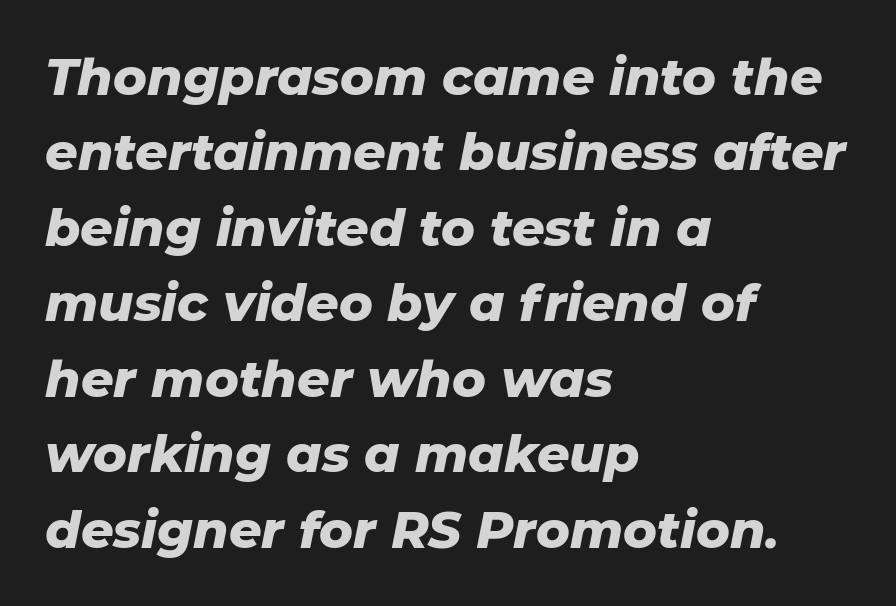
Caption: bold face, heavy strokes. The specimen reads as italic at a glance. Descenders are the only things crossing below the line. Proportional: the letters do not fall into vertical columns. Is there much room between lines? A standard amount, neither cramped nor airy.
